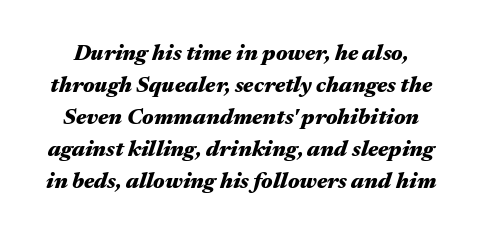
Q: Is the text bold? A: Yes.
Q: Is the text italic (slanted)? A: Yes, it leans right by about 17 degrees.
Q: Is the text underlined? A: No.
Q: Is the spacing between letters normal or unusually wide? A: Normal.
Q: Is the spacing between lines tight, normal or loose? A: Normal.
